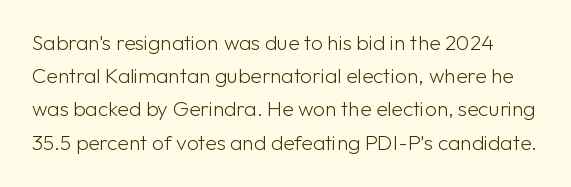
The letters look calm and open, with moderate or lighter stems. Ascenders rise straight up at ninety degrees. A typesetter would call this leading conventional body-copy spacing. Nothing unusual about the tracking: characters are spaced as the font intends. Anything drawn beneath the words? Only blank space.
